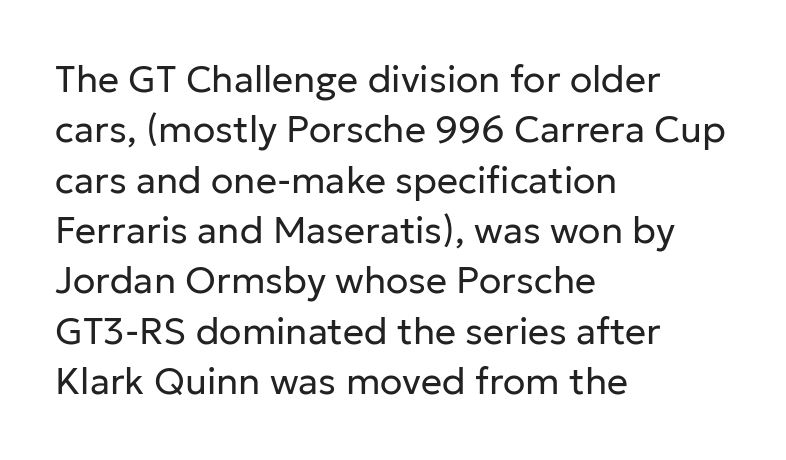
The image shows 37 px regular-weight sans-serif type, upright; set left-aligned, normal line spacing (1.36x), normal letter spacing, not underlined; low stroke contrast and a medium x-height.
